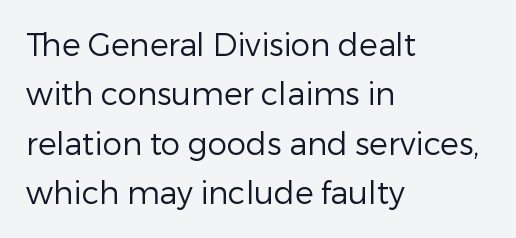
{"serif": "no", "italic": "no", "bold": "no", "weight": "regular", "width": "normal", "stroke_contrast": "low", "x_height": "medium", "monospaced": "no", "underline": "no", "align": "left", "line_spacing": "normal", "line_spacing_ratio": 1.59, "letter_spacing": "normal", "letter_spacing_em": 0.0, "glyph_px": 31}
